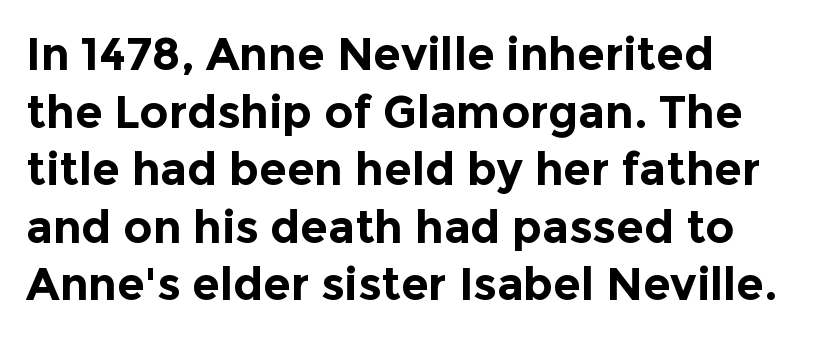
Q: Is the text bold? A: Yes.
Q: Is the text italic (slanted)? A: No, it is upright.
Q: Is the typeface a serif or a sans-serif typeface? A: Sans-serif.
Q: Is the text underlined? A: No.
Q: Is the spacing between letters normal or unusually wide? A: Normal.
Q: Is the spacing between lines tight, normal or loose? A: Normal.
Q: Width (condensed, normal, or wide)? A: Normal.
Q: x-height? A: Medium.
Q: Monospaced? A: No.
